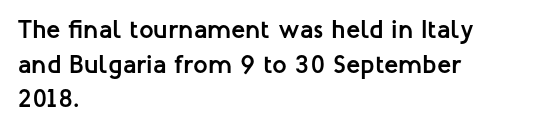
The image shows 26 px bold type, upright; set left-aligned, normal line spacing (1.33x), normal letter spacing, not underlined.
